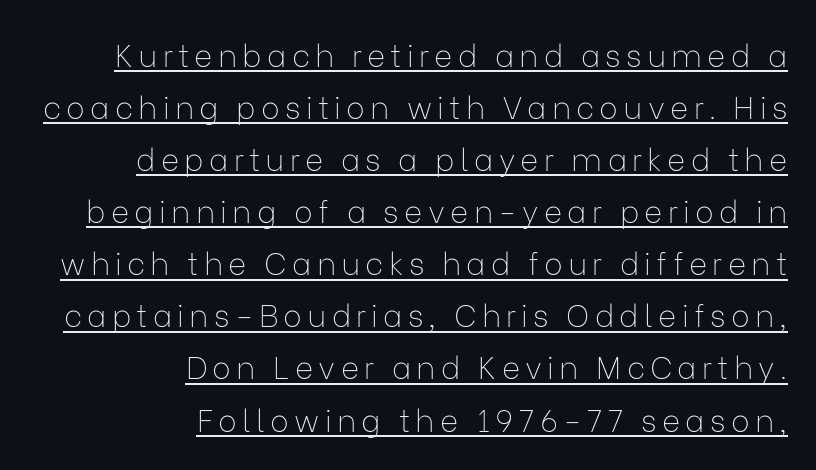
The image shows 31 px thin sans-serif type, upright; set right-aligned, normal line spacing (1.68x), underlined; low stroke contrast and a medium x-height.
